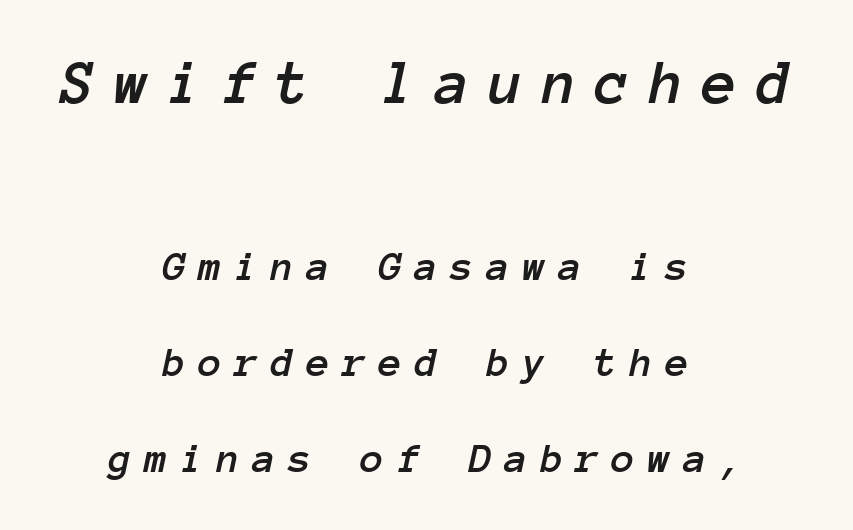
The image shows 64 px text type, italic (leaning right), monospaced; set centered, loose line spacing (2.23x), unusually wide letter spacing (+0.29 em), not underlined; the first (top) block is 1.49x larger; low stroke contrast and a medium x-height.
